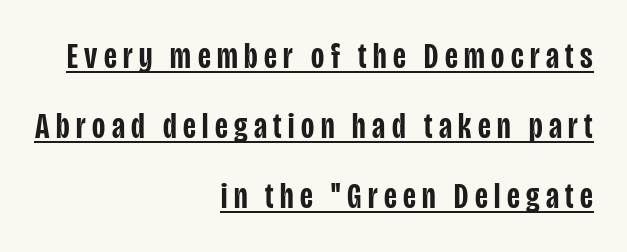
Does the weight exceed regular? Yes, but only to semibold. Quick note: interline space is abundant. Rendered with straight, roman letterforms. This is underlined copy, the kind a proofreader might mark for attention. I'd call this a sans setting — the letters go barefoot.
